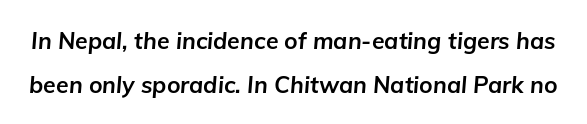
{"italic": "yes", "lean": "right", "slant_degrees": 5, "bold": "yes", "underline": "no", "line_spacing": "loose", "line_spacing_ratio": 1.91, "letter_spacing": "normal", "letter_spacing_em": 0.0, "glyph_px": 23}
